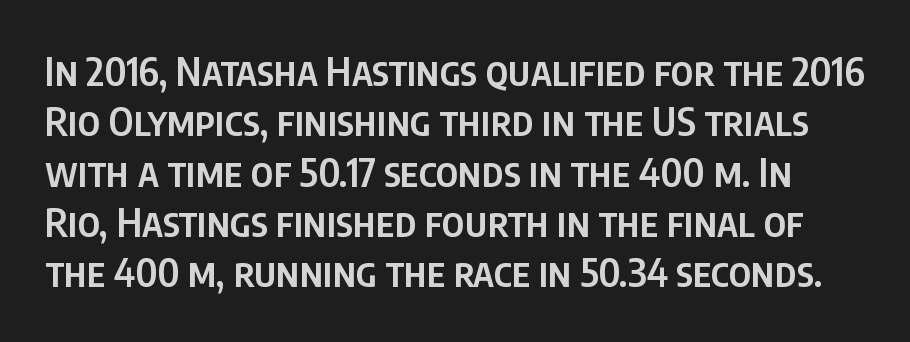
Lines of text with bare space underneath. Look at the bottom of the vertical strokes: they stop flat, with no serifs. Honestly, the row spacing looks completely unremarkable. The letters advance in unequal steps, a hallmark of proportional type. A bit beefed up — I'd call it semibold rather than bold. No italicization has been applied; the sample stays upright.
